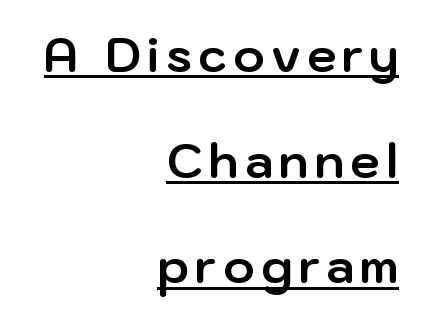
Q: Is the text bold? A: Yes.
Q: Is the text italic (slanted)? A: No, it is upright.
Q: Is the typeface a serif or a sans-serif typeface? A: Sans-serif.
Q: Is the text underlined? A: Yes.
Q: How is the paragraph aligned? A: Right-aligned.
Q: Is the spacing between lines tight, normal or loose? A: Loose.
Q: Width (condensed, normal, or wide)? A: Normal.
Q: Stroke contrast? A: Low.
Q: x-height? A: Medium.
Q: Monospaced? A: No.
